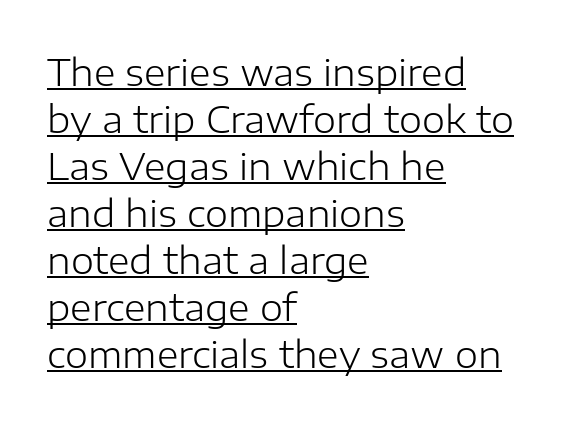
The image shows 37 px light sans-serif type, upright; set left-aligned, normal line spacing (1.27x), normal letter spacing, underlined; low stroke contrast and a medium x-height.
